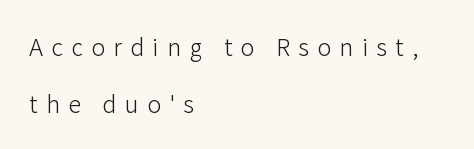
What stands out about the letter spacing? Its width — letters are far apart. Lines of text with bare space underneath. Summary of weight: not heavy and not bold. This is roman type, the default non-slanted kind.
